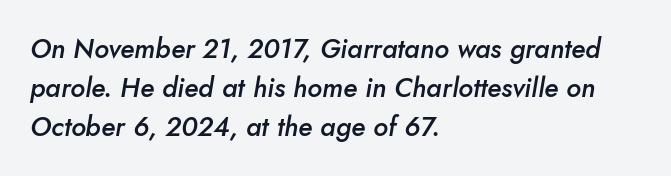
The strokes are fattened partway — semibold, not bold. The gap between lines stays unmarked. Line spacing here is normal. Notice how the passage keeps a crisp vertical edge on the left only.
